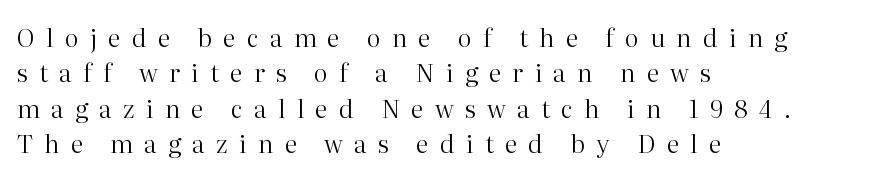
Q: Is the text bold? A: No.
Q: Is the text italic (slanted)? A: No, it is upright.
Q: Is the text underlined? A: No.
Q: How is the paragraph aligned? A: Left-aligned.
Q: Is the spacing between letters normal or unusually wide? A: Unusually wide.
Q: Is the spacing between lines tight, normal or loose? A: Normal.
